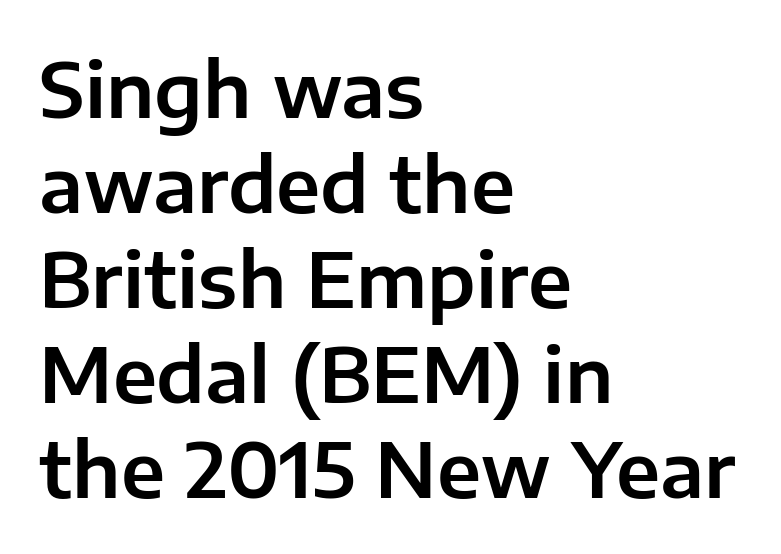
Q: Is the text italic (slanted)? A: No, it is upright.
Q: Is the typeface a serif or a sans-serif typeface? A: Sans-serif.
Q: Is the text underlined? A: No.
Q: How is the paragraph aligned? A: Left-aligned.
Q: Is the spacing between letters normal or unusually wide? A: Normal.
Q: Is the spacing between lines tight, normal or loose? A: Normal.
Q: Width (condensed, normal, or wide)? A: Normal.
Q: Stroke contrast? A: Low.
Q: x-height? A: Medium.
Q: Monospaced? A: No.
